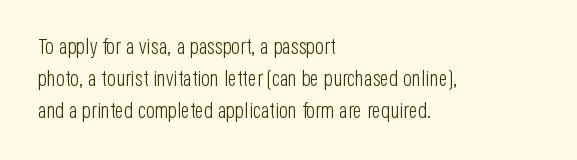
Vertical strokes here are truly vertical. The paragraph has a hard left edge and a soft right edge. The rendering uses a moderate line-height, typical for paragraphs. The cut favours lightness, reaching ordinary text weight at its darkest.
